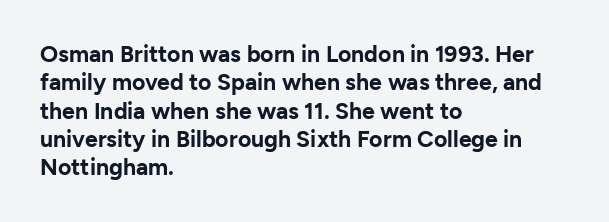
The image shows 23 px bold type, upright; set left-aligned, line spacing 1.23x, normal letter spacing, not underlined.
